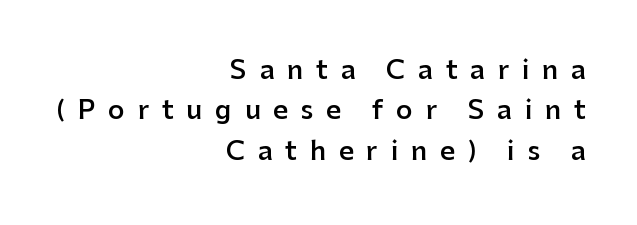
The tracking reads as deliberately expanded to a designer's eye. Layout note: lines flush right. The gap between lines stays unmarked. The glyphs have the mass of a demibold cut, below bold. Summary of vertical rhythm: regular, with standard interline spacing. The font's upright variant was chosen for this text.
